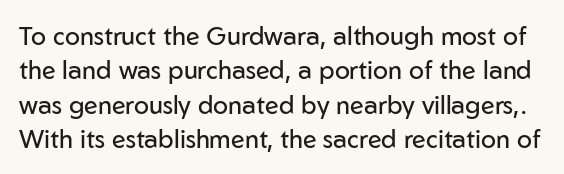
The image shows 25 px text type, upright; set normal line spacing (1.38x), normal letter spacing, not underlined.
